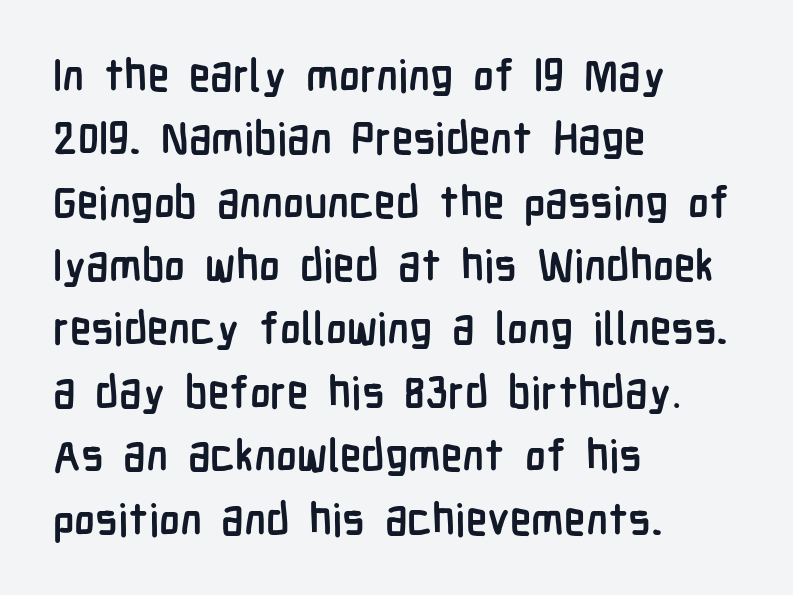
The image shows 44 px semibold, condensed sans-serif type, upright; set left-aligned, normal line spacing (1.44x), normal letter spacing, not underlined; low stroke contrast and a medium x-height.
